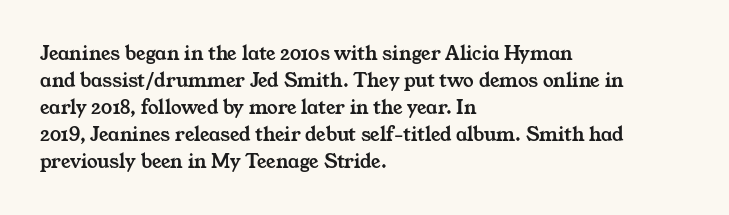
Q: Is the text underlined? A: No.
Q: How is the paragraph aligned? A: Left-aligned.
Q: Is the spacing between letters normal or unusually wide? A: Normal.
Q: Is the spacing between lines tight, normal or loose? A: Normal.
